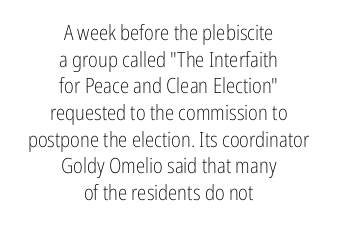
Quick note: underline off. Is this a heavy cut? Hardly; it is regular or lighter. Which margin do the lines hug? Neither — every line sits in the middle. Normally led — the rows are evenly, conventionally spaced. There is no visible air inserted between adjacent glyphs. This is the regular roman posture of the typeface.
